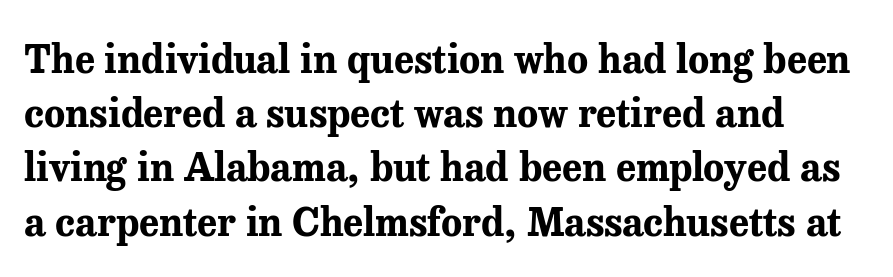
The image shows 39 px bold serif type, upright; set left-aligned, normal line spacing (1.39x), normal letter spacing, not underlined; medium stroke contrast and a medium x-height.
